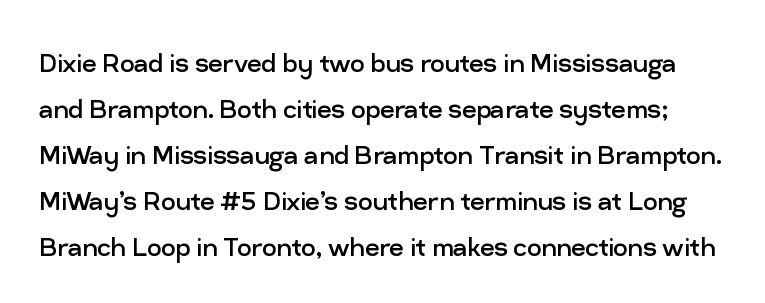
The image shows 32 px regular-weight sans-serif type, upright; set normal line spacing (1.44x), normal letter spacing, not underlined; low stroke contrast and a medium x-height.
